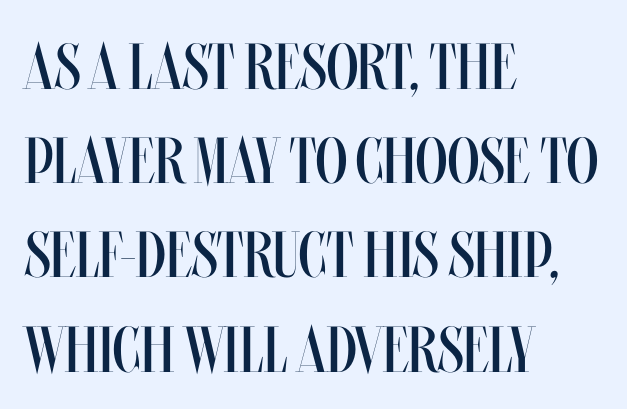
This sample uses an upright cut, with every glyph sitting square on the baseline. The gap between lines stays unmarked. Reading down the block, your eye returns to a fixed left position each line. Counters stay open thanks to moderate or lighter strokes.
